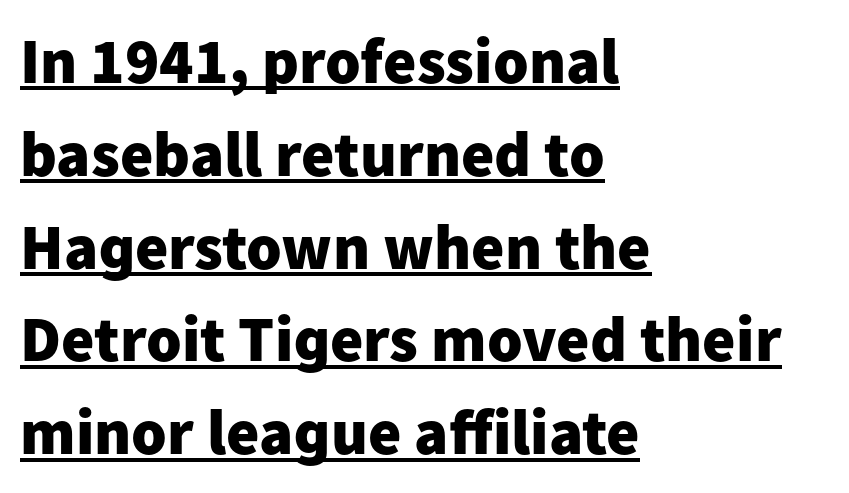
{"serif": "no", "italic": "no", "bold": "yes", "weight": "heavy", "width": "normal", "stroke_contrast": "low", "x_height": "medium", "monospaced": "no", "underline": "yes", "align": "left", "line_spacing": "normal", "line_spacing_ratio": 1.45, "letter_spacing": "normal", "letter_spacing_em": 0.0, "glyph_px": 64}
